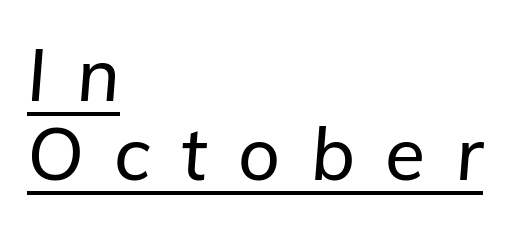
Q: Is the text italic (slanted)? A: Yes, it leans right by about 5 degrees.
Q: Is the text underlined? A: Yes.
Q: How is the paragraph aligned? A: Left-aligned.
Q: Is the spacing between letters normal or unusually wide? A: Unusually wide.
Q: Is the spacing between lines tight, normal or loose? A: Tight.
Q: Width (condensed, normal, or wide)? A: Normal.
Q: Stroke contrast? A: Low.
Q: x-height? A: Medium.
Q: Monospaced? A: No.
